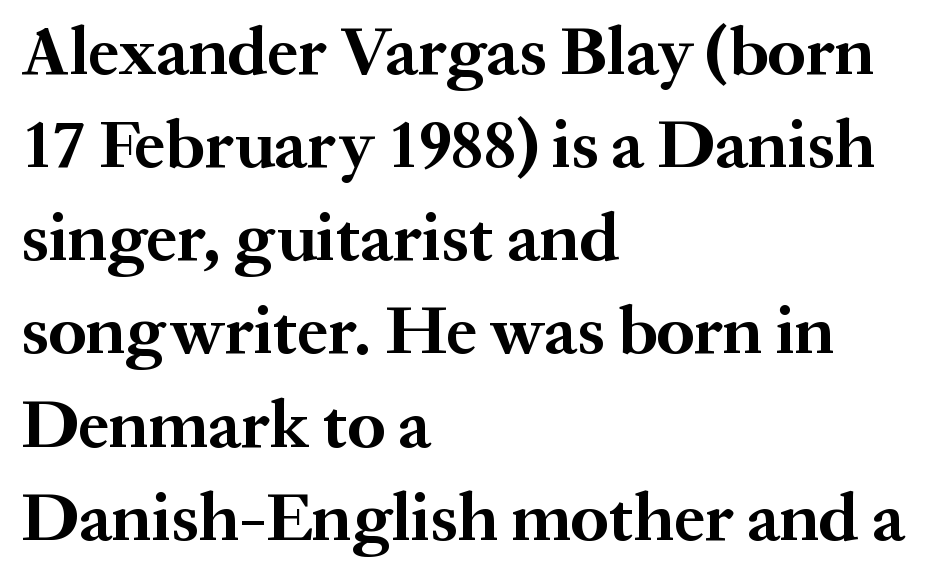
The letters stand upright; this is a roman face. Its strokes are broad and dark, the hallmark of bold type. The baseline area is clear. Each word holds together tightly as a unit, with standard inter-letter gaps. Each letter keeps its own natural width here, so spacing adapts to shape.
